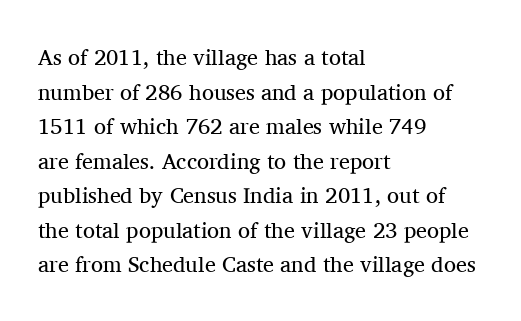
The image shows 22 px text type, upright; set left-aligned, normal line spacing (1.57x), normal letter spacing, not underlined.
